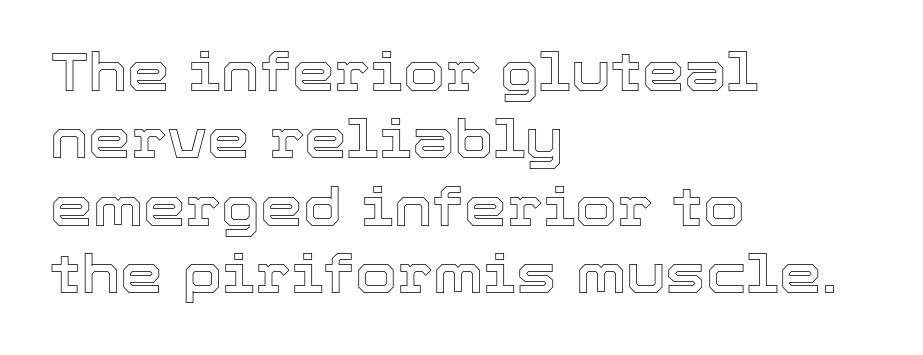
Q: Is the text italic (slanted)? A: No, it is upright.
Q: Is the text underlined? A: No.
Q: How is the paragraph aligned? A: Left-aligned.
Q: Is the spacing between letters normal or unusually wide? A: Normal.
Q: Is the spacing between lines tight, normal or loose? A: Normal.
Q: Width (condensed, normal, or wide)? A: Normal.
Q: x-height? A: Medium.
Q: Monospaced? A: No.
